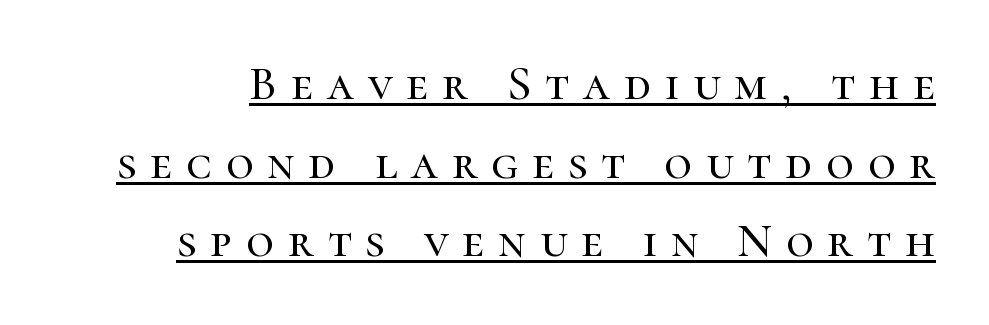
Q: Is the text italic (slanted)? A: No, it is upright.
Q: Is the typeface a serif or a sans-serif typeface? A: Serif.
Q: Is the text underlined? A: Yes.
Q: Is the spacing between letters normal or unusually wide? A: Unusually wide.
Q: Is the spacing between lines tight, normal or loose? A: Normal.
Q: Width (condensed, normal, or wide)? A: Normal.
Q: Stroke contrast? A: High.
Q: x-height? A: Medium.
Q: Monospaced? A: No.
